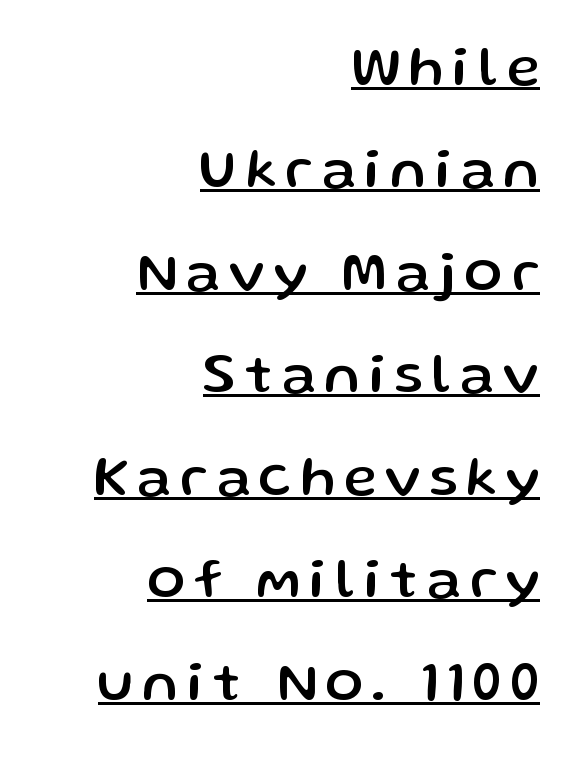
If you drew a line through each stem, it would be perfectly vertical. What decoration does the sample have? An underline. The compositor pushed each line to the right boundary. The passage shown is typeset with a sans-serif family. Think of a printed novel: that variable character pitch is what you see here.
